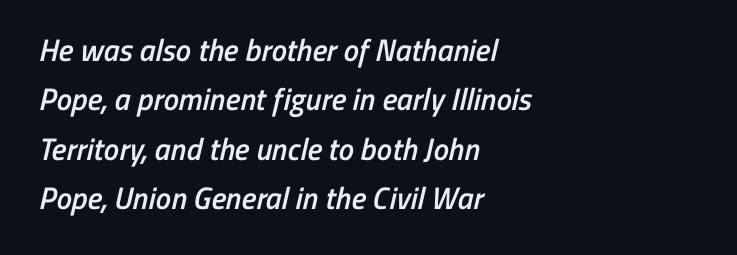
Q: Is the text bold? A: Semi-bold.
Q: Is the typeface a serif or a sans-serif typeface? A: Sans-serif.
Q: Is the text underlined? A: No.
Q: How is the paragraph aligned? A: Left-aligned.
Q: Is the spacing between letters normal or unusually wide? A: Normal.
Q: Is the spacing between lines tight, normal or loose? A: Normal.
Q: Width (condensed, normal, or wide)? A: Condensed.
Q: Stroke contrast? A: Low.
Q: x-height? A: Medium.
Q: Monospaced? A: No.
